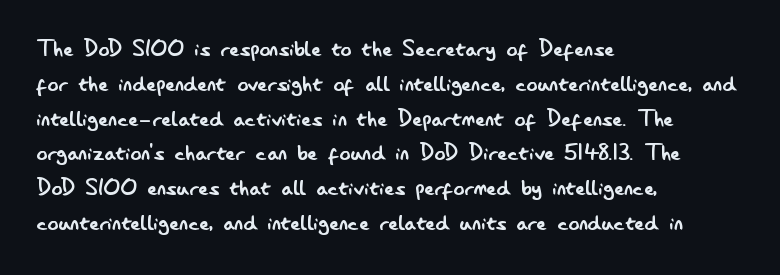
This sample keeps an unexceptional amount of space between lines. Characters remain perfectly vertical along every line. The gap between lines stays unmarked. Is this a heavy cut? Hardly; it is regular or lighter.
